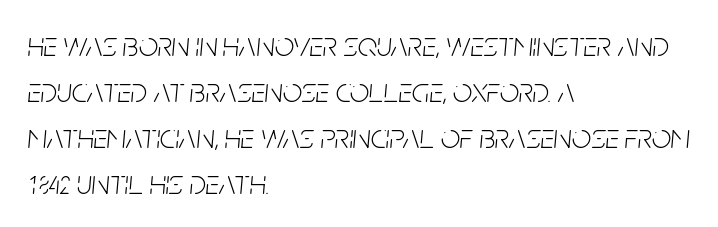
Q: Is the text bold? A: No.
Q: Is the text italic (slanted)? A: Yes, it leans right by about 5 degrees.
Q: Is the text underlined? A: No.
Q: How is the paragraph aligned? A: Left-aligned.
Q: Is the spacing between letters normal or unusually wide? A: Normal.
Q: Is the spacing between lines tight, normal or loose? A: Normal.
Q: Width (condensed, normal, or wide)? A: Condensed.
Q: Stroke contrast? A: Low.
Q: x-height? A: Large.
Q: Monospaced? A: No.
